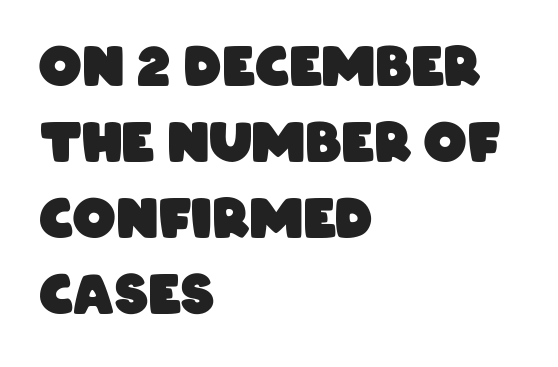
This sample has the flowing, uneven cadence of proportional lettering. What stands out about the letter spacing? Nothing — it is the standard amount. In terms of leading, this rendering sits right in the middle. All the whitespace from short lines collects on the right. I'd describe the lettering as bold — thick and assertive.
